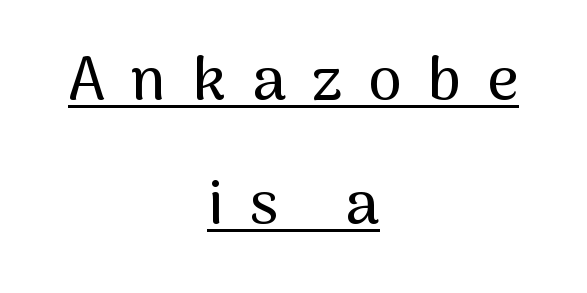
The image shows 61 px sans-serif type, upright; set centered, loose line spacing (2.03x), unusually wide letter spacing (+0.43 em), underlined; medium stroke contrast and a medium x-height.
